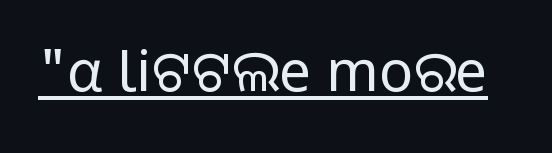
Q: Is the text bold? A: No.
Q: Is the text italic (slanted)? A: No, it is upright.
Q: Is the typeface a serif or a sans-serif typeface? A: Sans-serif.
Q: Is the text underlined? A: Yes.
Q: Is the spacing between letters normal or unusually wide? A: Normal.
Q: Width (condensed, normal, or wide)? A: Normal.
Q: Stroke contrast? A: Low.
Q: x-height? A: Medium.
Q: Monospaced? A: No.
